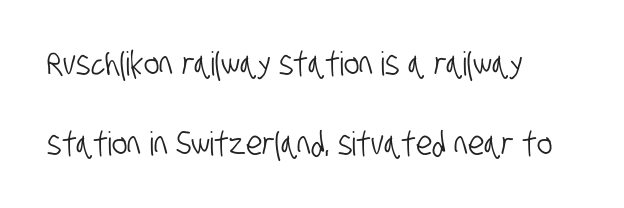
Q: Is the typeface a serif or a sans-serif typeface? A: Sans-serif.
Q: Is the text underlined? A: No.
Q: How is the paragraph aligned? A: Left-aligned.
Q: Is the spacing between letters normal or unusually wide? A: Normal.
Q: Is the spacing between lines tight, normal or loose? A: Loose.
Q: Width (condensed, normal, or wide)? A: Condensed.
Q: Stroke contrast? A: Low.
Q: x-height? A: Large.
Q: Monospaced? A: No.
